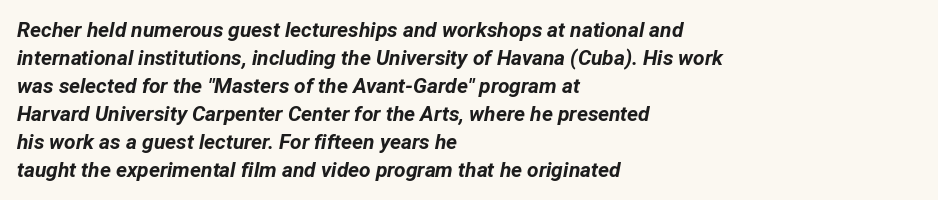
Q: Is the text bold? A: Yes.
Q: Is the text italic (slanted)? A: Yes, it leans right by about 12 degrees.
Q: Is the text underlined? A: No.
Q: How is the paragraph aligned? A: Left-aligned.
Q: Is the spacing between letters normal or unusually wide? A: Normal.
Q: Is the spacing between lines tight, normal or loose? A: Normal.
